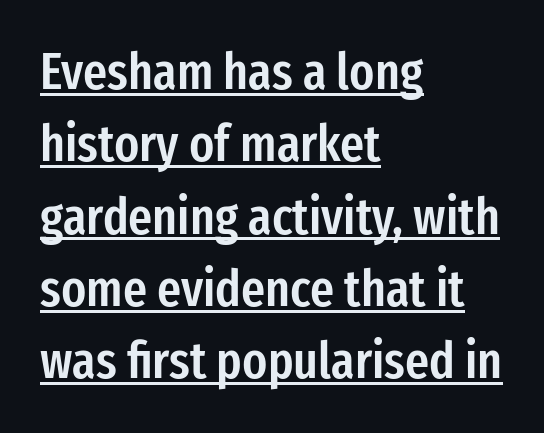
A semibold gives these letters moderate extra thickness, short of bold. Varying glyph widths throughout — classic text-font behaviour. Notice how the stems are strictly vertical — no italics here. Default kerning and tracking; the words read as compact shapes.
